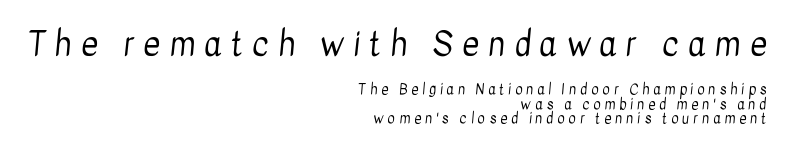
Q: Is the text bold? A: No.
Q: Is the typeface a serif or a sans-serif typeface? A: Sans-serif.
Q: Is the text underlined? A: No.
Q: How is the paragraph aligned? A: Right-aligned.
Q: Is the spacing between letters normal or unusually wide? A: Unusually wide.
Q: Is the spacing between lines tight, normal or loose? A: Tight.
Q: Which block of text is set in a larger size, the first (top) or the second (bottom)? A: The first (top) one.
Q: Width (condensed, normal, or wide)? A: Condensed.
Q: Stroke contrast? A: Low.
Q: x-height? A: Medium.
Q: Monospaced? A: No.
